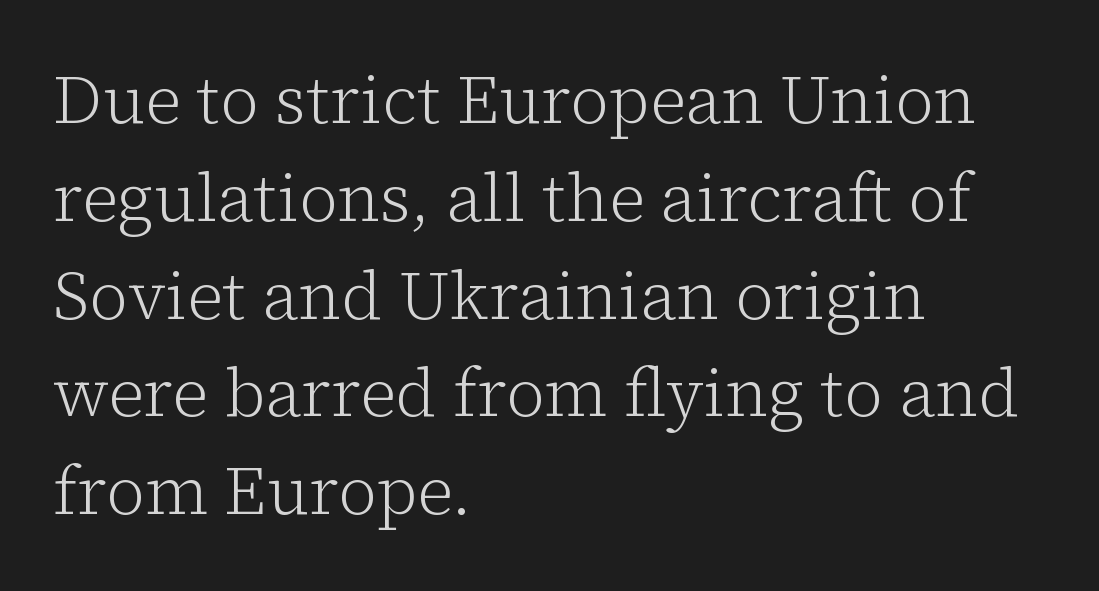
The letters look calm and open, with moderate or lighter stems. This is serif lettering, the kind often seen in printed books. Posture: vertical. The typesetter chose a ragged-right arrangement here. A typesetter would call this proportional, since set widths differ per character. Horizontal bands of white between lines are of average thickness.
